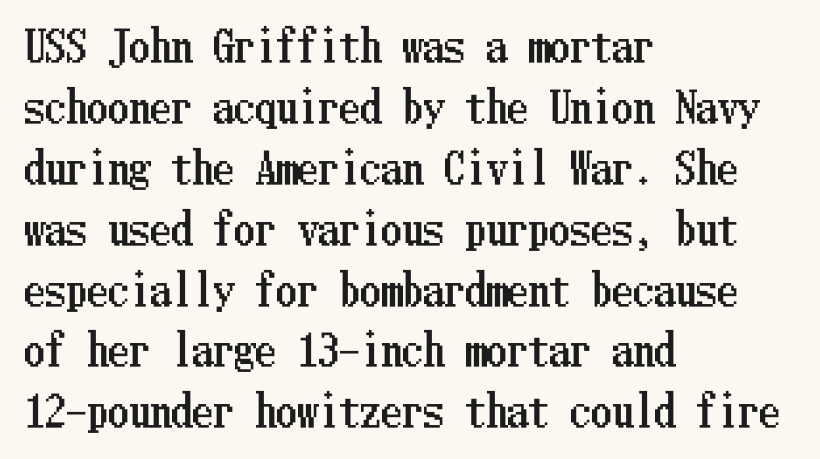
{"italic": "no", "width": "condensed", "stroke_contrast": "low", "x_height": "medium", "underline": "no", "align": "left", "line_spacing": "normal", "line_spacing_ratio": 1.45, "letter_spacing": "normal", "letter_spacing_em": 0.0, "glyph_px": 42}
